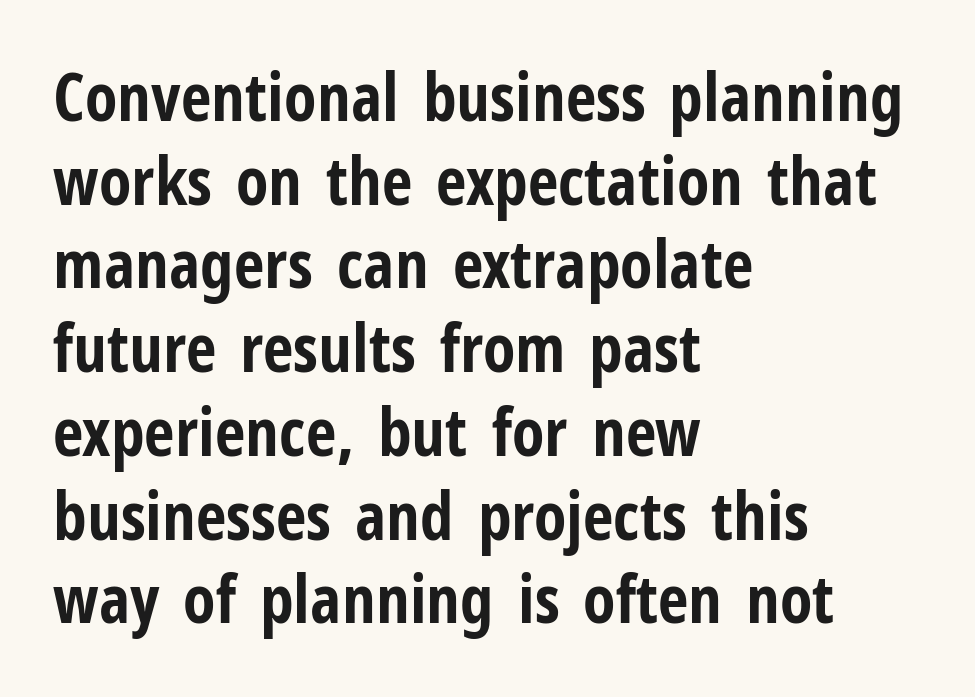
Line beginnings align vertically; line endings do not. The font is running at its bold setting. This block has exactly the height ordinary leading produces. Does the type have serifs? No, each stem ends abruptly. Anything drawn beneath the words? Only blank space. Default kerning and tracking; the words read as compact shapes.
